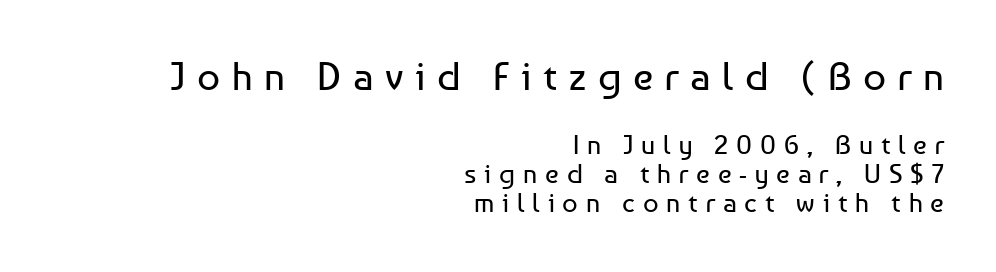
The image shows 40 px regular-weight sans-serif type, upright; set right-aligned, tight line spacing (1.09x), unusually wide letter spacing (+0.29 em), not underlined; the first (top) block is 1.48x larger; low stroke contrast and a medium x-height.
